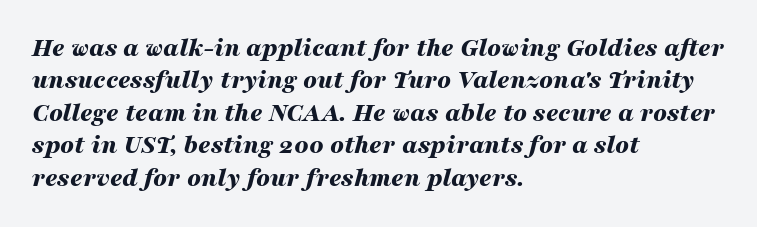
The image shows 27 px bold type, italic (leaning right); set left-aligned, line spacing 1.2x, normal letter spacing, not underlined.
